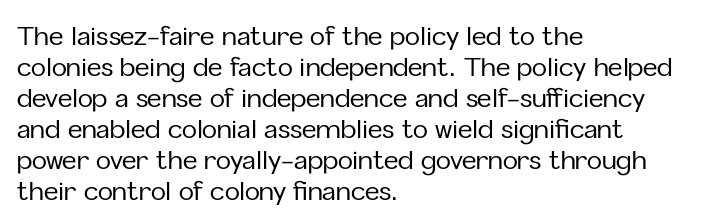
Q: Is the text italic (slanted)? A: No, it is upright.
Q: Is the text underlined? A: No.
Q: How is the paragraph aligned? A: Left-aligned.
Q: Is the spacing between letters normal or unusually wide? A: Normal.
